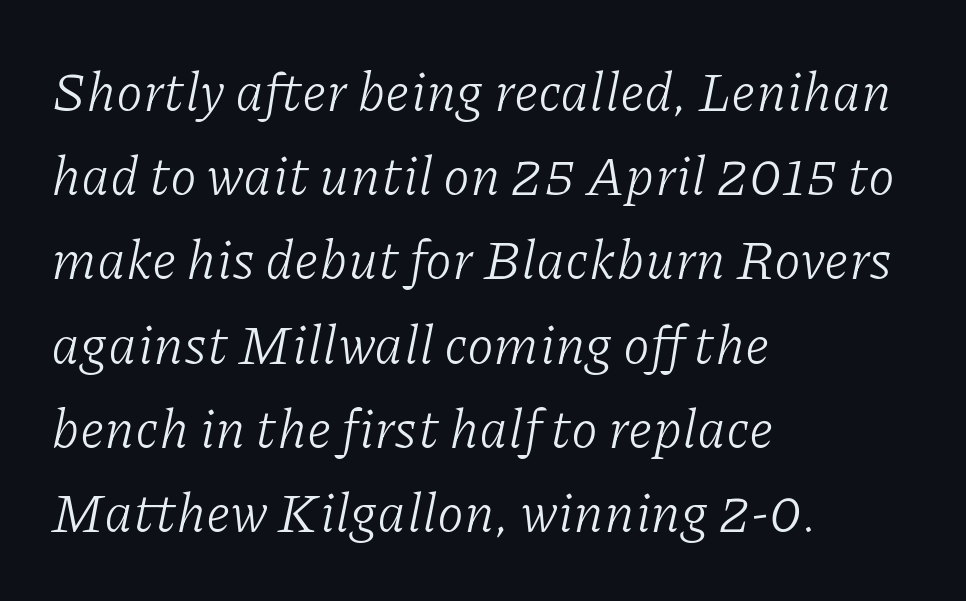
The image shows 54 px light serif type, italic (leaning right); set left-aligned, normal line spacing (1.56x), normal letter spacing, not underlined; low stroke contrast and a medium x-height.
